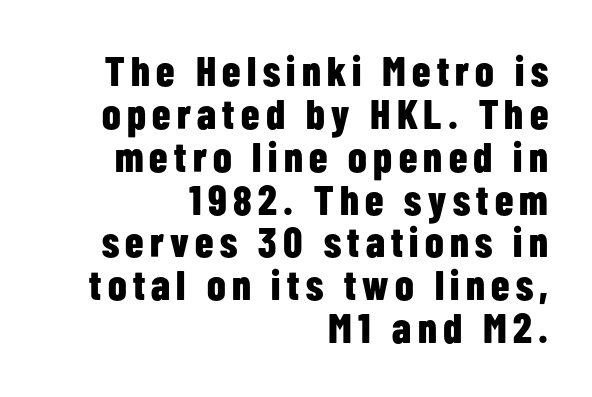
{"serif": "no", "italic": "no", "bold": "yes", "weight": "bold", "width": "condensed", "stroke_contrast": "low", "x_height": "medium", "monospaced": "no", "underline": "no", "align": "right", "line_spacing": "tight", "line_spacing_ratio": 1.02, "glyph_px": 42}
